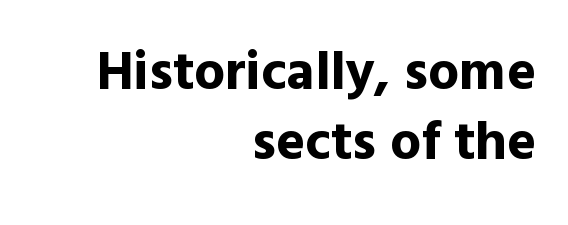
{"serif": "no", "italic": "no", "bold": "yes", "weight": "bold", "width": "normal", "x_height": "medium", "monospaced": "no", "underline": "no", "align": "right", "line_spacing": "normal", "line_spacing_ratio": 1.27, "letter_spacing": "normal", "letter_spacing_em": 0.0, "glyph_px": 55}
